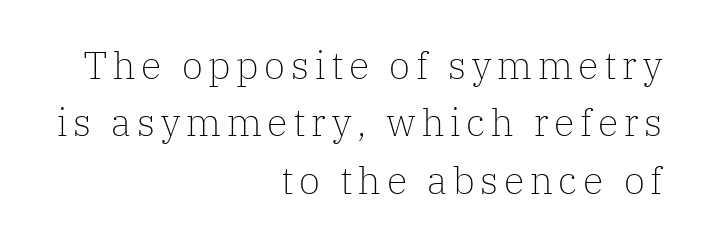
The image shows 38 px light serif type, upright; set right-aligned, normal line spacing (1.51x), not underlined; low stroke contrast and a medium x-height.
